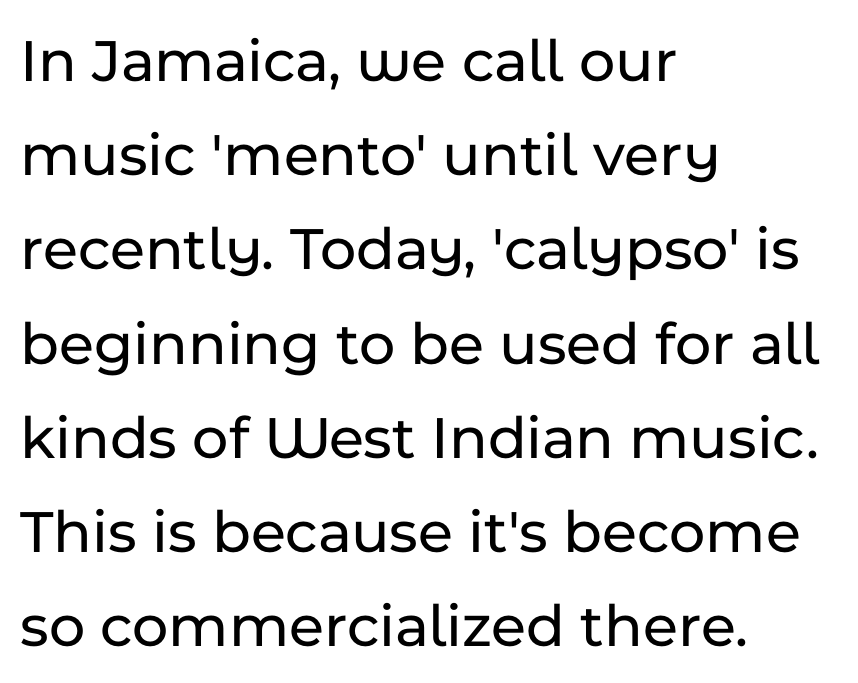
{"serif": "no", "italic": "no", "width": "normal", "stroke_contrast": "low", "x_height": "medium", "monospaced": "no", "underline": "no", "align": "left", "line_spacing": "normal", "line_spacing_ratio": 1.52, "letter_spacing": "normal", "letter_spacing_em": 0.0, "glyph_px": 62}
